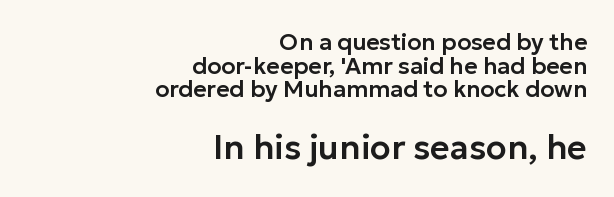
The image shows 34 px sans-serif type, upright; set right-aligned, tight line spacing (1.03x), normal letter spacing, not underlined; the second (bottom) block is 1.48x larger; low stroke contrast and a medium x-height.
